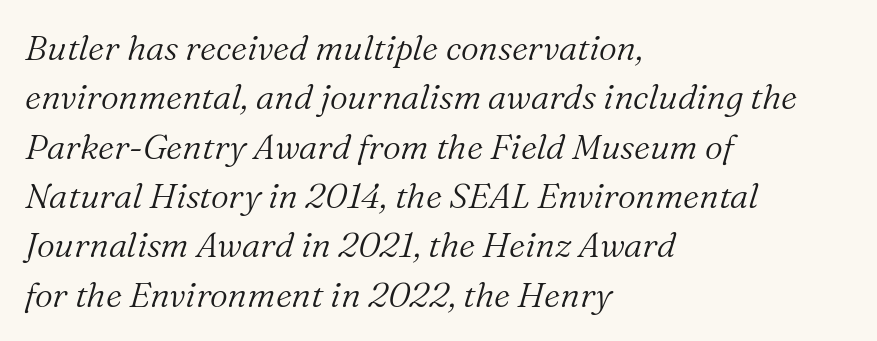
Q: Is the text bold? A: No.
Q: Is the text italic (slanted)? A: Yes, it leans right by about 16 degrees.
Q: Is the typeface a serif or a sans-serif typeface? A: Serif.
Q: Is the text underlined? A: No.
Q: How is the paragraph aligned? A: Left-aligned.
Q: Is the spacing between letters normal or unusually wide? A: Normal.
Q: Is the spacing between lines tight, normal or loose? A: Normal.
Q: Width (condensed, normal, or wide)? A: Normal.
Q: Stroke contrast? A: Medium.
Q: x-height? A: Medium.
Q: Monospaced? A: No.
